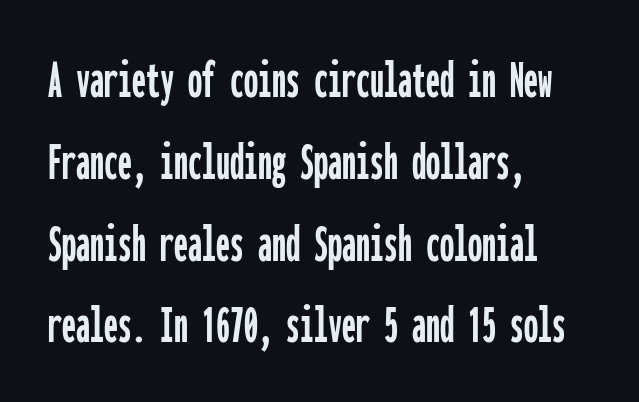
Q: Is the text italic (slanted)? A: No, it is upright.
Q: Is the typeface a serif or a sans-serif typeface? A: Sans-serif.
Q: Is the text underlined? A: No.
Q: How is the paragraph aligned? A: Left-aligned.
Q: Is the spacing between letters normal or unusually wide? A: Normal.
Q: Is the spacing between lines tight, normal or loose? A: Normal.
Q: Width (condensed, normal, or wide)? A: Condensed.
Q: Stroke contrast? A: Low.
Q: x-height? A: Medium.
Q: Monospaced? A: Yes.
